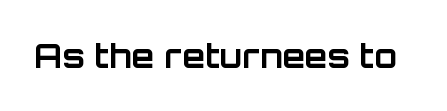
The image shows 33 px bold sans-serif type, upright; set normal letter spacing, not underlined; low stroke contrast and a large x-height.
